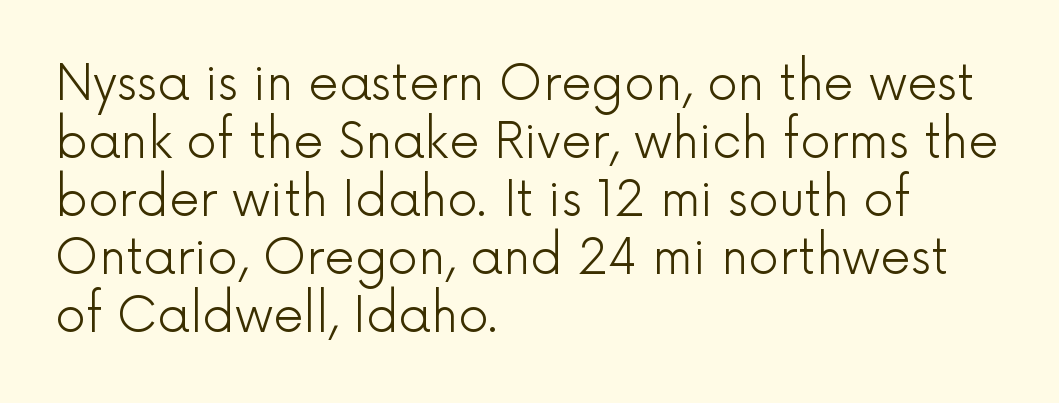
{"serif": "no", "italic": "no", "bold": "no", "weight": "light", "width": "normal", "x_height": "medium", "monospaced": "no", "underline": "no", "align": "left", "line_spacing_ratio": 1.21, "letter_spacing": "normal", "letter_spacing_em": 0.0, "glyph_px": 48}
